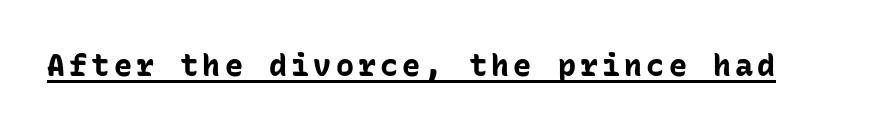
The image shows 30 px bold sans-serif type, upright, monospaced; set underlined; low stroke contrast and a medium x-height.
